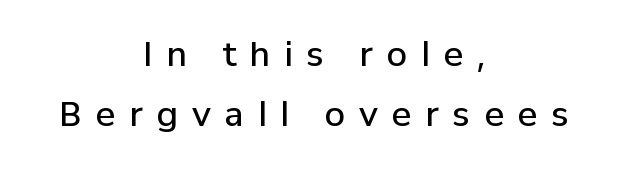
These lines are rendered in a variable-pitch font. If you folded the block vertically in half, each line would mirror itself in length. Typographically, this falls in the sans-serif category. In terms of posture, this sample is upright.
